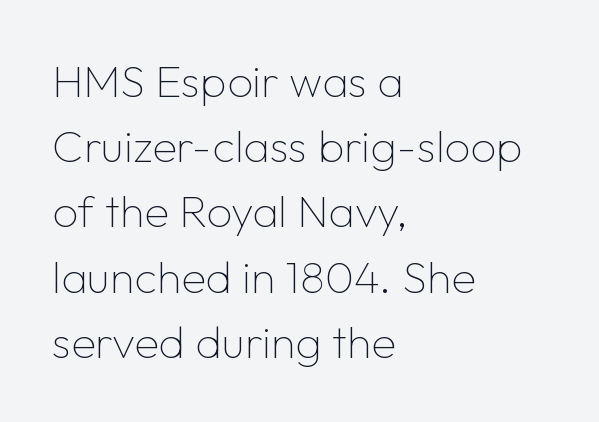
Q: Is the text bold? A: No.
Q: Is the text italic (slanted)? A: No, it is upright.
Q: Is the typeface a serif or a sans-serif typeface? A: Sans-serif.
Q: Is the text underlined? A: No.
Q: How is the paragraph aligned? A: Left-aligned.
Q: Is the spacing between letters normal or unusually wide? A: Normal.
Q: Is the spacing between lines tight, normal or loose? A: Normal.
Q: Width (condensed, normal, or wide)? A: Normal.
Q: Stroke contrast? A: Low.
Q: x-height? A: Medium.
Q: Monospaced? A: No.
